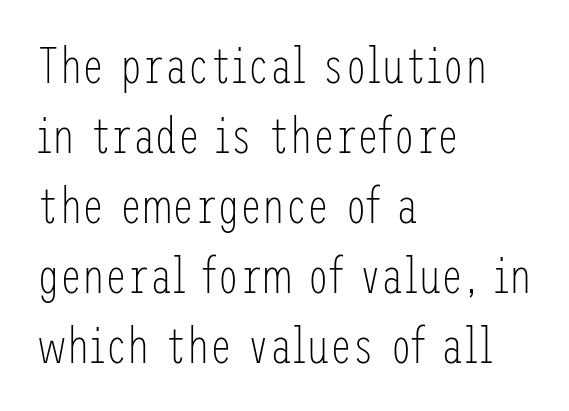
No letter is thick-stroked: the sample isn't bold. The block of text has a typical density, with ordinary space between rows. Honestly, the letter spacing is just normal — you wouldn't notice it. All the whitespace from short lines collects on the right. The glyphs in this specimen are sans serif. Notice how the stems are strictly vertical — no italics here.
